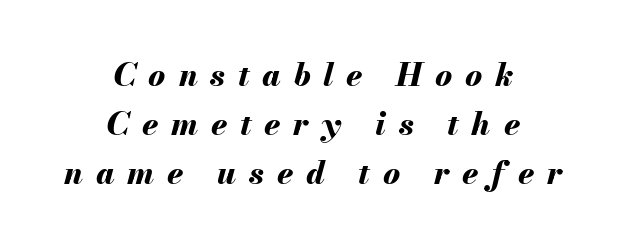
Q: Is the text bold? A: Yes.
Q: Is the text italic (slanted)? A: Yes, it leans right by about 13 degrees.
Q: Is the text underlined? A: No.
Q: How is the paragraph aligned? A: Centered.
Q: Is the spacing between letters normal or unusually wide? A: Unusually wide.
Q: Is the spacing between lines tight, normal or loose? A: Normal.
Q: Width (condensed, normal, or wide)? A: Normal.
Q: Stroke contrast? A: Medium.
Q: x-height? A: Small.
Q: Monospaced? A: No.
